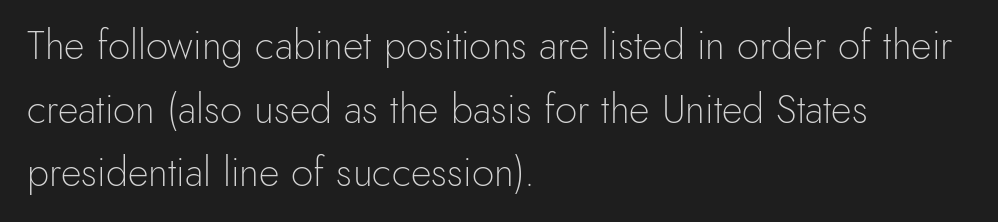
Q: Is the text bold? A: No.
Q: Is the text italic (slanted)? A: No, it is upright.
Q: Is the typeface a serif or a sans-serif typeface? A: Sans-serif.
Q: Is the text underlined? A: No.
Q: How is the paragraph aligned? A: Left-aligned.
Q: Is the spacing between letters normal or unusually wide? A: Normal.
Q: Is the spacing between lines tight, normal or loose? A: Normal.
Q: Width (condensed, normal, or wide)? A: Normal.
Q: x-height? A: Small.
Q: Monospaced? A: No.
